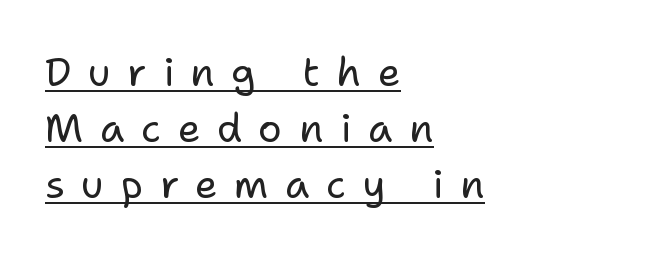
The image shows 40 px regular-weight sans-serif type, upright; set left-aligned, normal line spacing (1.4x), unusually wide letter spacing (+0.41 em), underlined; low stroke contrast and a medium x-height.
